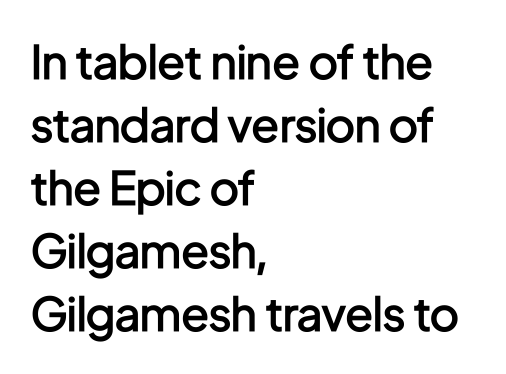
Q: Is the text bold? A: Semi-bold.
Q: Is the text italic (slanted)? A: No, it is upright.
Q: Is the typeface a serif or a sans-serif typeface? A: Sans-serif.
Q: Is the text underlined? A: No.
Q: How is the paragraph aligned? A: Left-aligned.
Q: Is the spacing between letters normal or unusually wide? A: Normal.
Q: Is the spacing between lines tight, normal or loose? A: Normal.
Q: Width (condensed, normal, or wide)? A: Condensed.
Q: Stroke contrast? A: Low.
Q: x-height? A: Medium.
Q: Monospaced? A: No.
